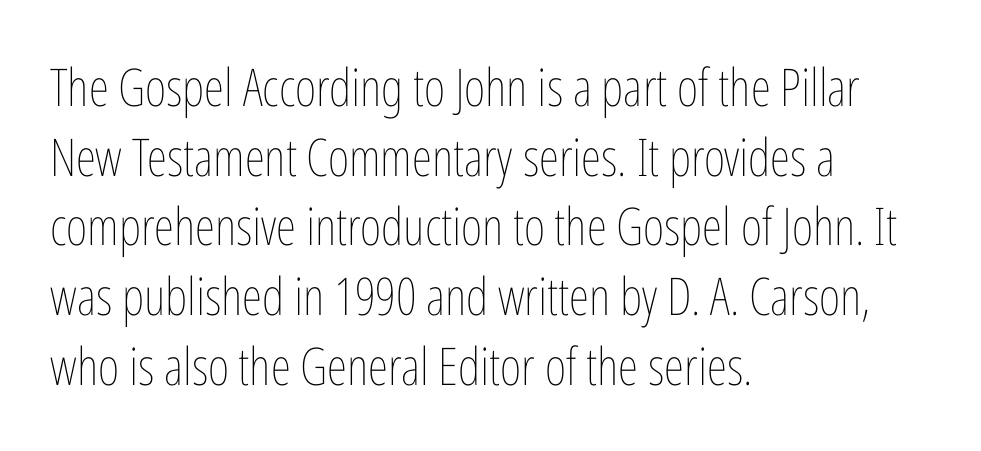
This block has exactly the height ordinary leading produces. Check under the words: just untouched page. These lines keep a tight, regular rhythm from letter to letter. The font's upright variant was chosen for this text. The passage shown is typed in a proportional face where columns would drift. These glyphs show unthickened strokes, regular width or finer.
